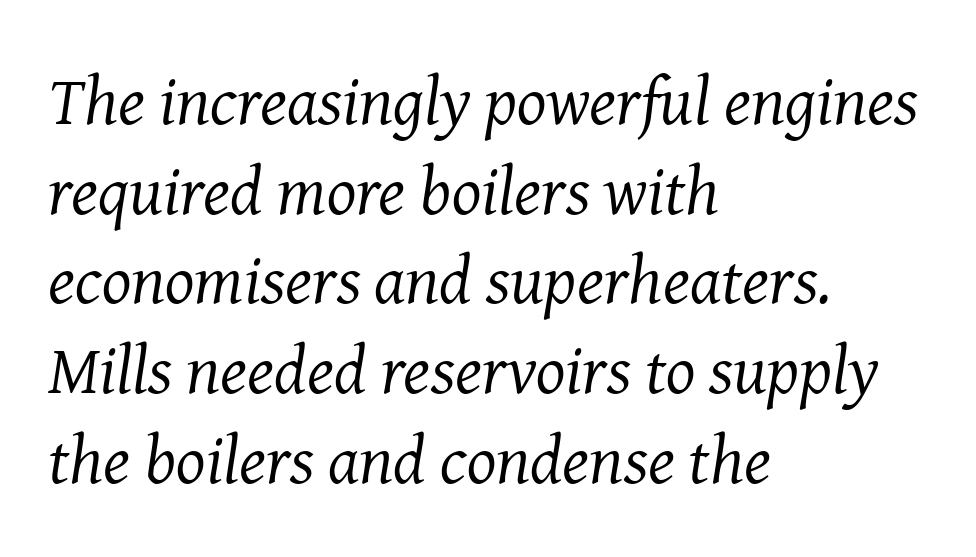
{"serif": "yes", "italic": "yes", "lean": "right", "slant_degrees": 8, "bold": "no", "weight": "regular", "width": "normal", "stroke_contrast": "medium", "x_height": "medium", "monospaced": "no", "underline": "no", "align": "left", "line_spacing": "normal", "line_spacing_ratio": 1.3, "letter_spacing": "normal", "letter_spacing_em": 0.0, "glyph_px": 69}
